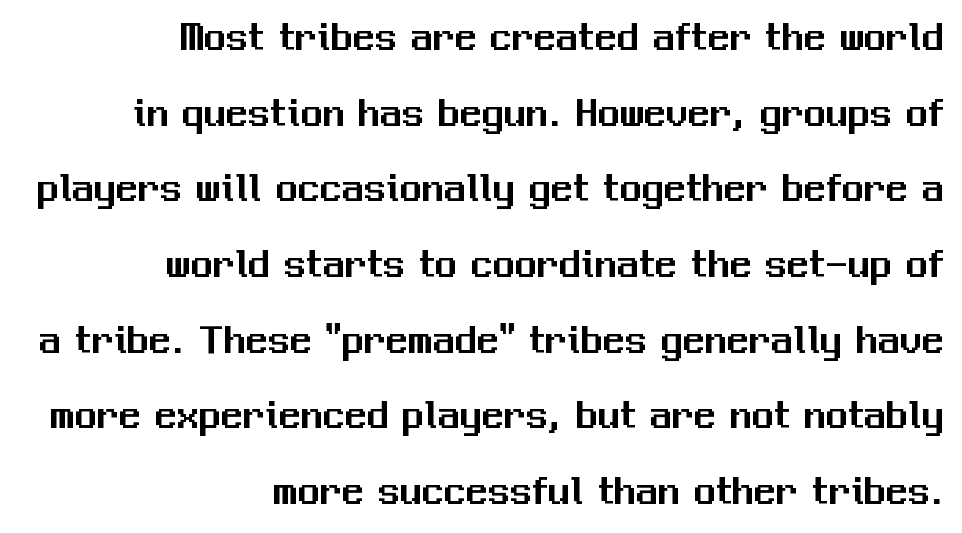
{"serif": "no", "italic": "no", "width": "normal", "stroke_contrast": "medium", "x_height": "medium", "monospaced": "no", "underline": "no", "align": "right", "line_spacing_ratio": 1.72, "letter_spacing": "normal", "letter_spacing_em": 0.0, "glyph_px": 44}
